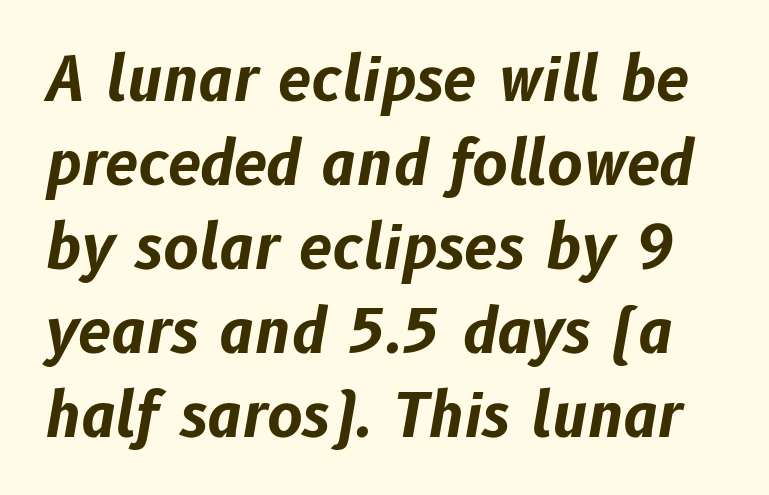
The image shows 60 px bold type, italic (leaning right); set normal line spacing (1.4x), normal letter spacing, not underlined; low stroke contrast and a medium x-height.
